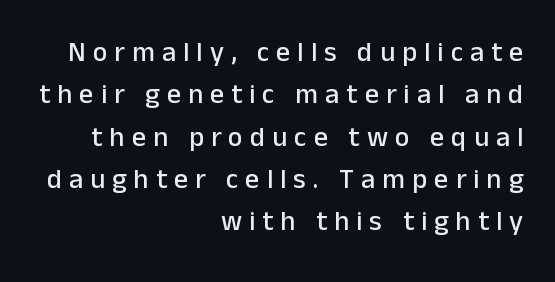
{"serif": "no", "italic": "no", "width": "normal", "stroke_contrast": "low", "x_height": "medium", "monospaced": "no", "underline": "no", "align": "right", "line_spacing": "normal", "line_spacing_ratio": 1.51, "letter_spacing": "wide", "letter_spacing_em": 0.25, "glyph_px": 28}
